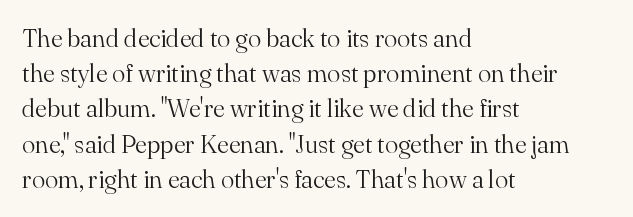
{"italic": "no", "bold": "no", "underline": "no", "align": "left", "line_spacing": "normal", "line_spacing_ratio": 1.41, "letter_spacing": "normal", "letter_spacing_em": 0.0, "glyph_px": 25}
